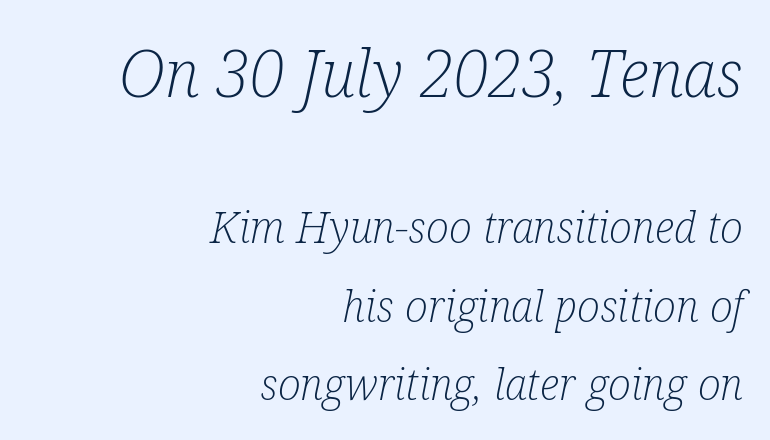
{"serif": "yes", "italic": "yes", "lean": "right", "slant_degrees": 12, "bold": "no", "weight": "light", "width": "condensed", "stroke_contrast": "low", "x_height": "medium", "monospaced": "no", "underline": "no", "align": "right", "line_spacing_ratio": 1.82, "letter_spacing": "normal", "letter_spacing_em": 0.0, "larger_block": "first", "size_ratio": 1.51, "glyph_px": 65}
